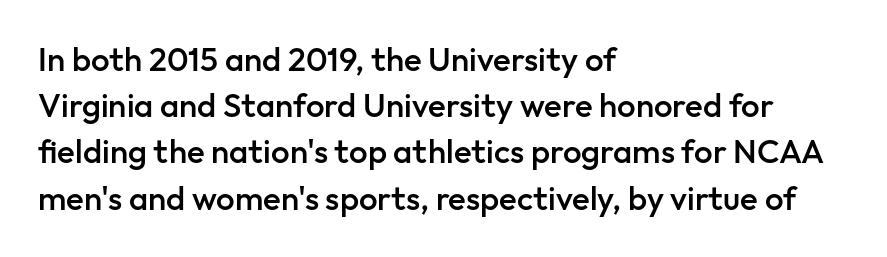
The image shows 33 px semibold sans-serif type, upright; set left-aligned, normal line spacing (1.4x), normal letter spacing, not underlined; low stroke contrast and a medium x-height.
